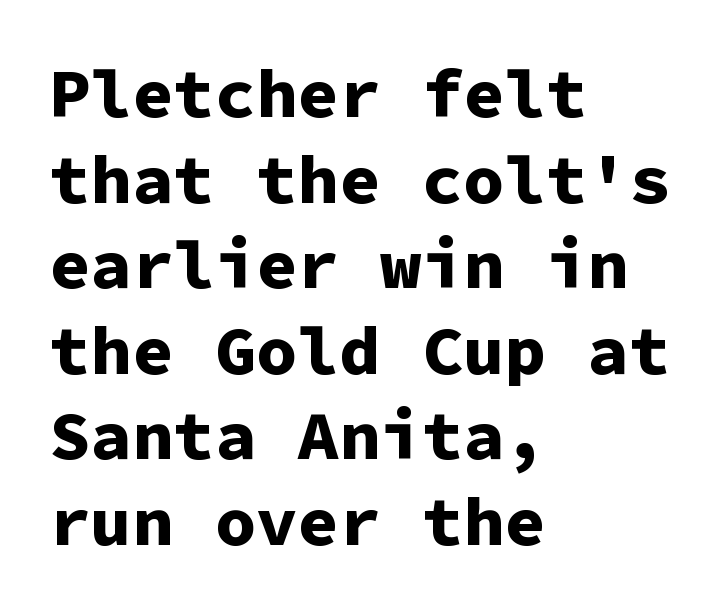
Does the weight exceed regular? Yes, all the way to bold. A sans-serif font was chosen for this passage. The face used here is monospaced, like something from a code editor. The letters sit at their default tracking, neither squeezed nor spread. Visually the block forms a straight wall on the left and a jagged coastline on the right.
